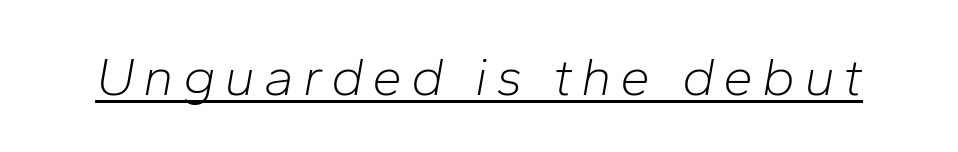
{"italic": "yes", "lean": "right", "slant_degrees": 10, "bold": "no", "weight": "light", "width": "normal", "stroke_contrast": "low", "x_height": "medium", "monospaced": "no", "underline": "yes", "glyph_px": 54}
